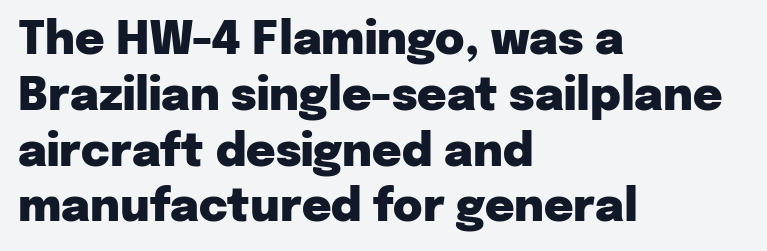
The image shows 45 px heavy sans-serif type, upright; set left-aligned, line spacing 1.24x, normal letter spacing, not underlined; low stroke contrast and a medium x-height.
